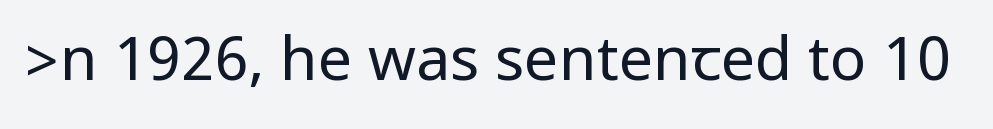
The image shows 61 px regular-weight, condensed sans-serif type, upright; set normal letter spacing, not underlined; low stroke contrast.
